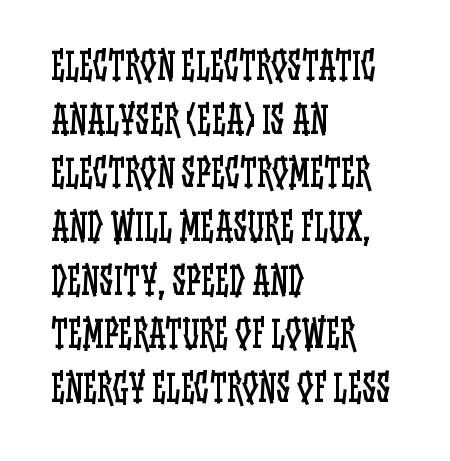
{"italic": "no", "bold": "no", "weight": "regular", "width": "condensed", "stroke_contrast": "low", "x_height": "large", "monospaced": "no", "underline": "no", "align": "left", "line_spacing": "normal", "line_spacing_ratio": 1.49, "letter_spacing": "normal", "letter_spacing_em": 0.0, "glyph_px": 36}
